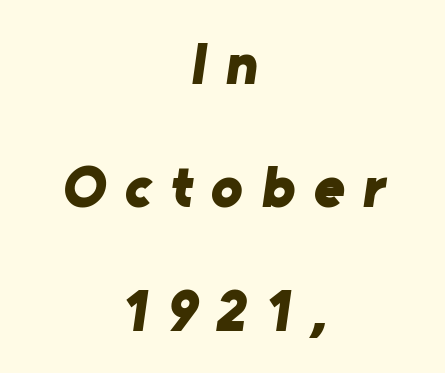
The image shows 59 px bold sans-serif type; set centered, loose line spacing (2.09x), unusually wide letter spacing (+0.32 em), not underlined; low stroke contrast and a medium x-height.
